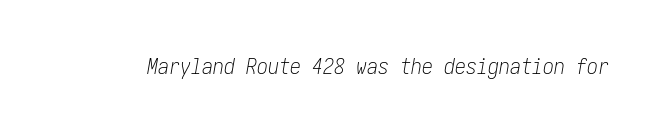
{"italic": "yes", "lean": "right", "slant_degrees": 10, "bold": "no", "underline": "no", "letter_spacing": "normal", "letter_spacing_em": 0.0, "glyph_px": 22}
